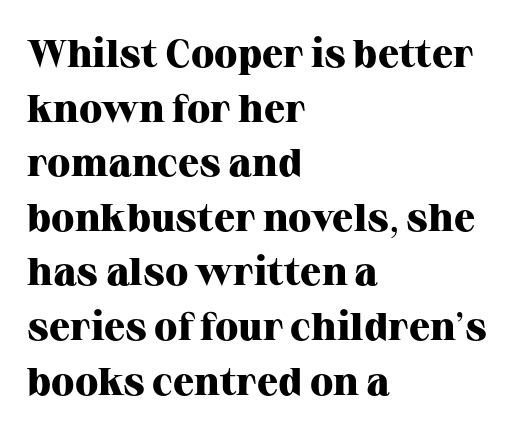
{"serif": "yes", "italic": "no", "bold": "yes", "weight": "heavy", "width": "normal", "stroke_contrast": "high", "x_height": "medium", "monospaced": "no", "underline": "no", "align": "left", "line_spacing": "normal", "line_spacing_ratio": 1.4, "letter_spacing": "normal", "letter_spacing_em": 0.0, "glyph_px": 39}
